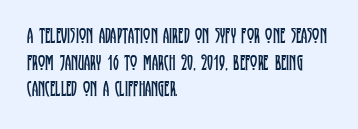
Q: Is the text bold? A: No.
Q: Is the text italic (slanted)? A: No, it is upright.
Q: Is the text underlined? A: No.
Q: How is the paragraph aligned? A: Left-aligned.
Q: Is the spacing between letters normal or unusually wide? A: Normal.
